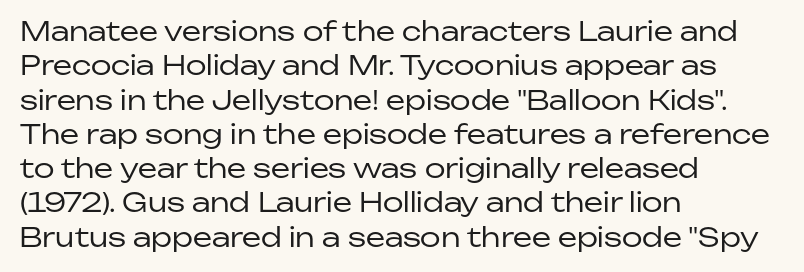
The letterforms sit at book weight or below. Honestly, the letter spacing is just normal — you wouldn't notice it. The type sits square on the baseline with zero lean. Unmarked baselines from the first word to the last. The text block is weighted toward the left margin, trailing off unevenly rightward. The designer left line spacing at the default.
